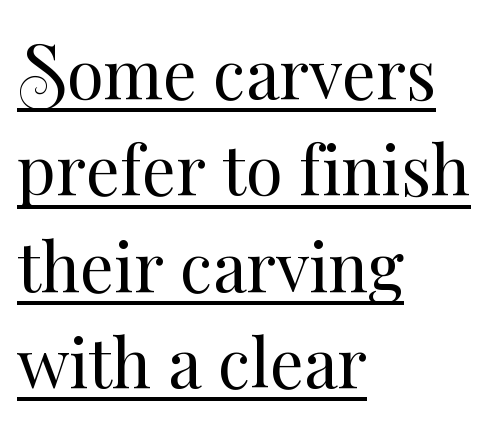
Q: Is the text bold? A: No.
Q: Is the text italic (slanted)? A: No, it is upright.
Q: Is the text underlined? A: Yes.
Q: How is the paragraph aligned? A: Left-aligned.
Q: Is the spacing between letters normal or unusually wide? A: Normal.
Q: Is the spacing between lines tight, normal or loose? A: Normal.
Q: Width (condensed, normal, or wide)? A: Normal.
Q: Stroke contrast? A: Medium.
Q: x-height? A: Small.
Q: Monospaced? A: No.
